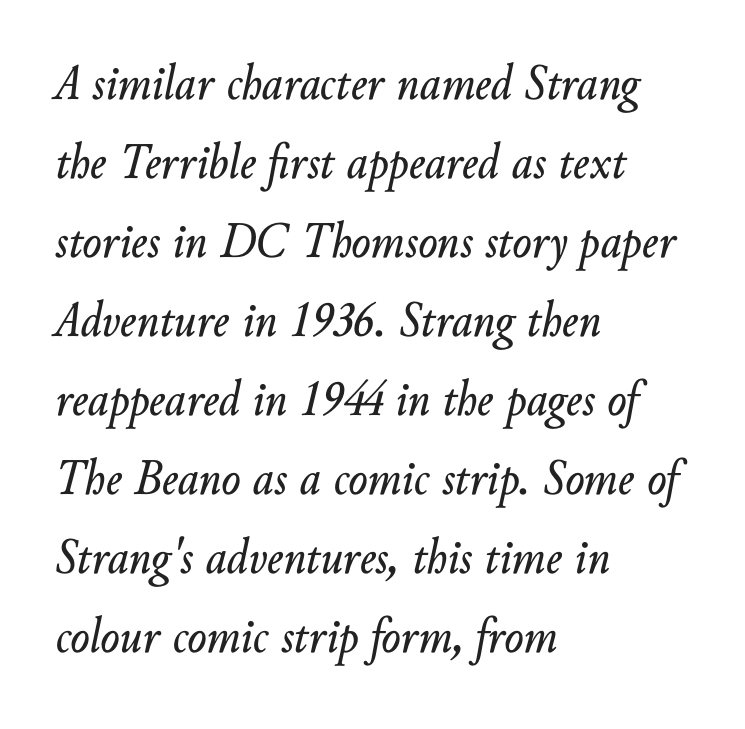
Q: Is the text italic (slanted)? A: Yes, it leans right by about 10 degrees.
Q: Is the text underlined? A: No.
Q: How is the paragraph aligned? A: Left-aligned.
Q: Is the spacing between letters normal or unusually wide? A: Normal.
Q: Is the spacing between lines tight, normal or loose? A: Normal.
Q: Width (condensed, normal, or wide)? A: Normal.
Q: Stroke contrast? A: Low.
Q: x-height? A: Small.
Q: Monospaced? A: No.
